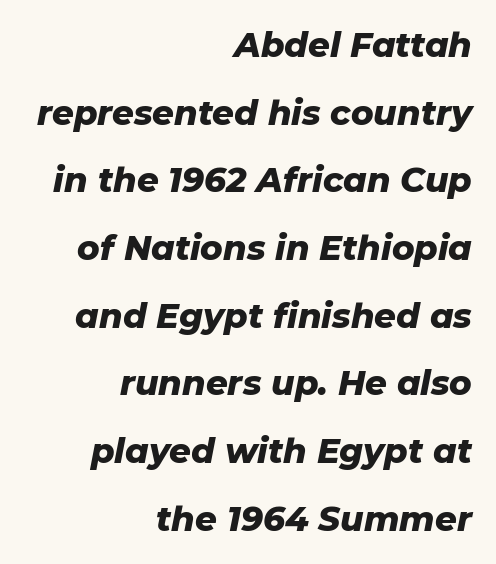
Q: Is the text bold? A: Yes.
Q: Is the text italic (slanted)? A: Yes, it leans right by about 11 degrees.
Q: Is the text underlined? A: No.
Q: How is the paragraph aligned? A: Right-aligned.
Q: Is the spacing between letters normal or unusually wide? A: Normal.
Q: Is the spacing between lines tight, normal or loose? A: Loose.
Q: Width (condensed, normal, or wide)? A: Normal.
Q: Stroke contrast? A: Low.
Q: x-height? A: Medium.
Q: Monospaced? A: No.
